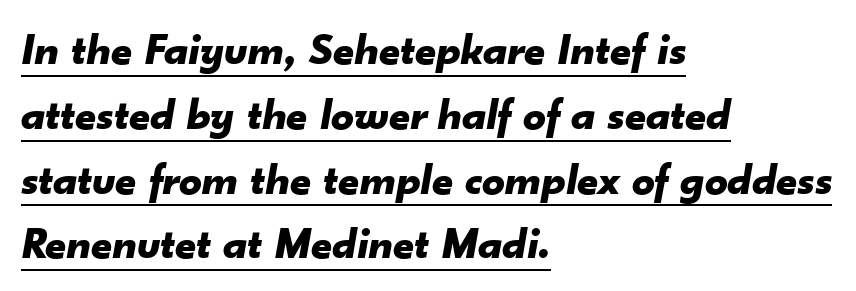
Q: Is the text bold? A: Yes.
Q: Is the text italic (slanted)? A: Yes, it leans right by about 10 degrees.
Q: Is the text underlined? A: Yes.
Q: How is the paragraph aligned? A: Left-aligned.
Q: Is the spacing between letters normal or unusually wide? A: Normal.
Q: Is the spacing between lines tight, normal or loose? A: Normal.
Q: Width (condensed, normal, or wide)? A: Normal.
Q: Stroke contrast? A: Low.
Q: x-height? A: Small.
Q: Monospaced? A: No.
